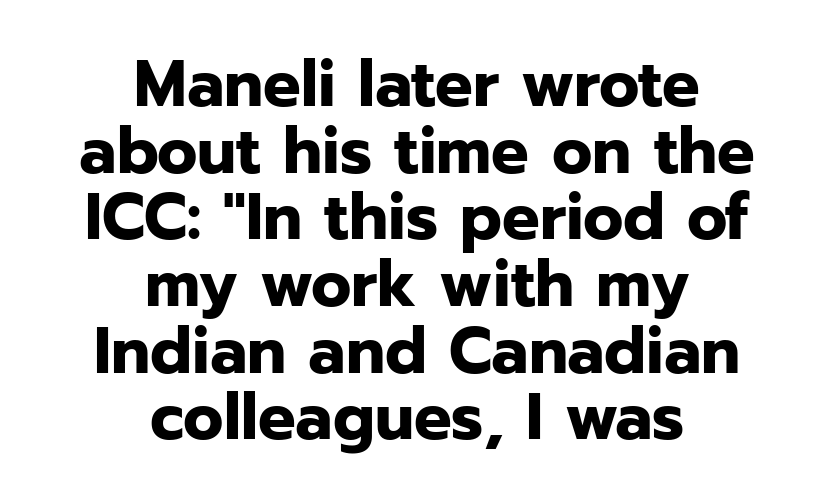
The font family rendered here belongs to the sans-serif group. Horizontal alignment here is central, giving a formal, balanced look. Leading is clearly below the norm, producing a dense column. Look at the tracking — it's just the regular setting, nothing added. The glyphs are unaccompanied by any horizontal stroke below them.
